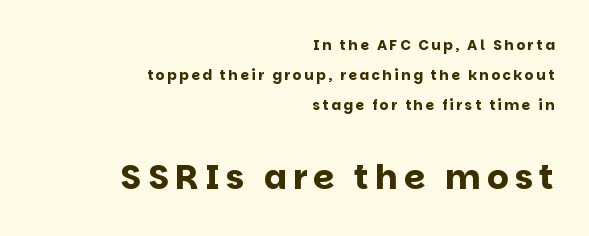
{"serif": "no", "italic": "no", "bold": "yes", "weight": "bold", "width": "normal", "stroke_contrast": "low", "x_height": "large", "monospaced": "no", "underline": "no", "align": "right", "line_spacing": "loose", "line_spacing_ratio": 2.16, "larger_block": "second", "size_ratio": 2.43, "glyph_px": 34}
